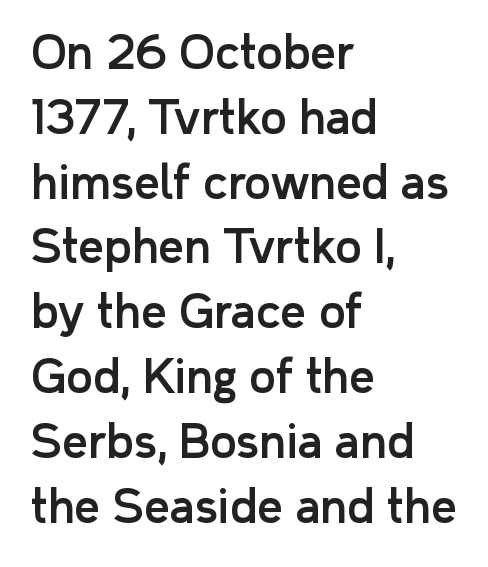
Q: Is the text italic (slanted)? A: No, it is upright.
Q: Is the typeface a serif or a sans-serif typeface? A: Sans-serif.
Q: Is the text underlined? A: No.
Q: How is the paragraph aligned? A: Left-aligned.
Q: Is the spacing between letters normal or unusually wide? A: Normal.
Q: Is the spacing between lines tight, normal or loose? A: Normal.
Q: Width (condensed, normal, or wide)? A: Normal.
Q: Stroke contrast? A: Low.
Q: x-height? A: Medium.
Q: Monospaced? A: No.
